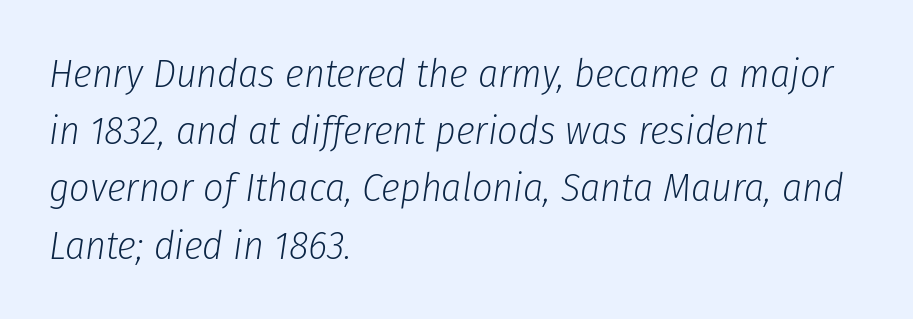
Summary of weight: not heavy and not bold. The rag falls on the right side of this text block. Descenders are the only things crossing below the line. Here the designer chose a conventional face with non-uniform glyph widths. Normally led — the rows are evenly, conventionally spaced.
